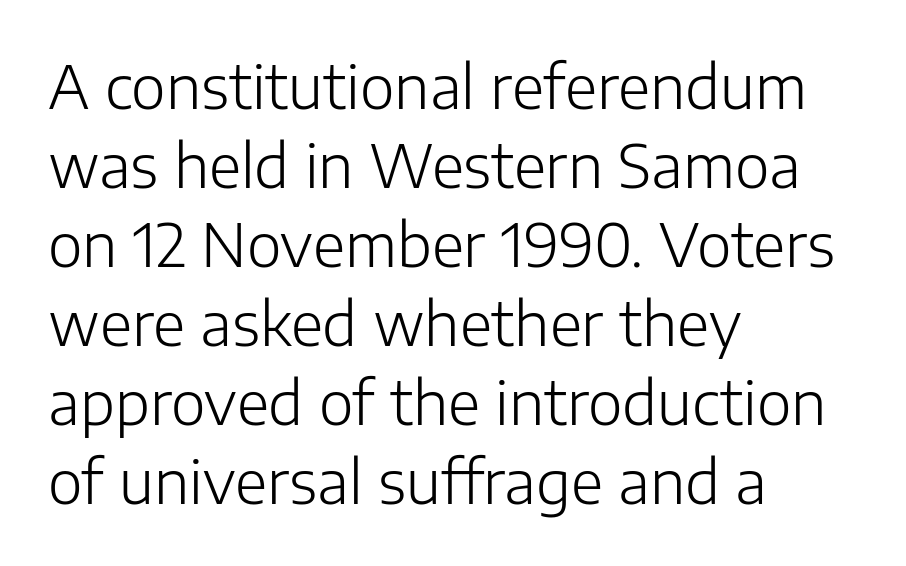
The image shows 59 px light sans-serif type, upright; set left-aligned, normal line spacing (1.34x), normal letter spacing, not underlined; low stroke contrast and a medium x-height.
